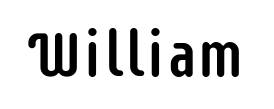
Unmarked baselines from the first word to the last. Do the letters lean? They stand straight. Looks like regular typesetting: each glyph gets only the width it needs. Observe the ordinary spacing: letters are neighbours, not strangers.
